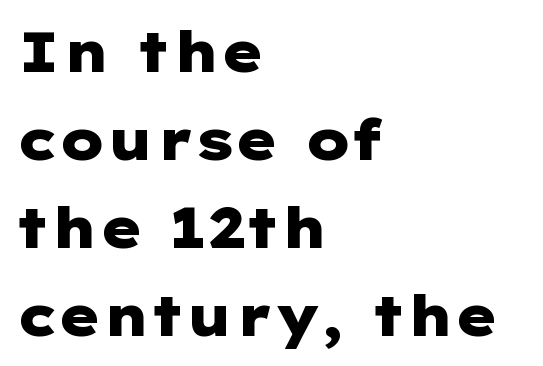
Q: Is the text bold? A: Yes.
Q: Is the text italic (slanted)? A: No, it is upright.
Q: Is the typeface a serif or a sans-serif typeface? A: Sans-serif.
Q: Is the text underlined? A: No.
Q: How is the paragraph aligned? A: Left-aligned.
Q: Is the spacing between letters normal or unusually wide? A: Normal.
Q: Is the spacing between lines tight, normal or loose? A: Normal.
Q: Width (condensed, normal, or wide)? A: Wide.
Q: Stroke contrast? A: Low.
Q: x-height? A: Medium.
